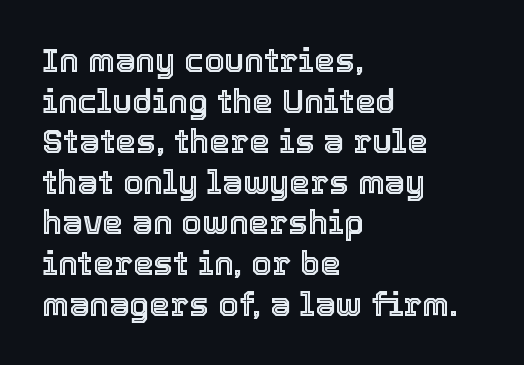
Q: Is the text italic (slanted)? A: No, it is upright.
Q: Is the text underlined? A: No.
Q: How is the paragraph aligned? A: Left-aligned.
Q: Is the spacing between letters normal or unusually wide? A: Normal.
Q: Width (condensed, normal, or wide)? A: Normal.
Q: x-height? A: Medium.
Q: Monospaced? A: No.
